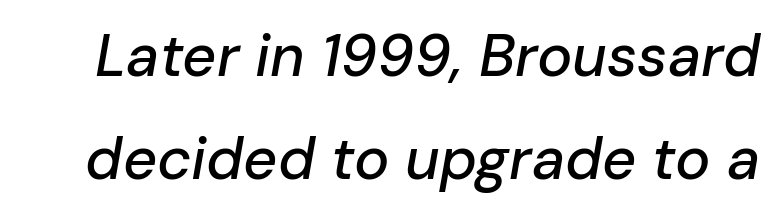
{"italic": "yes", "lean": "right", "slant_degrees": 10, "width": "normal", "stroke_contrast": "low", "x_height": "medium", "monospaced": "no", "underline": "no", "line_spacing_ratio": 1.75, "letter_spacing": "normal", "letter_spacing_em": 0.0, "glyph_px": 59}
